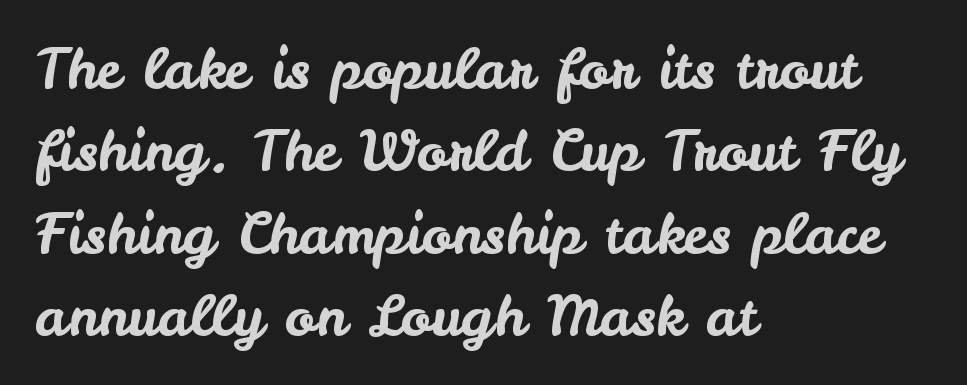
Q: Is the text italic (slanted)? A: Yes.
Q: Is the typeface a serif or a sans-serif typeface? A: Sans-serif.
Q: Is the text underlined? A: No.
Q: How is the paragraph aligned? A: Left-aligned.
Q: Is the spacing between letters normal or unusually wide? A: Normal.
Q: Is the spacing between lines tight, normal or loose? A: Normal.
Q: Width (condensed, normal, or wide)? A: Normal.
Q: Stroke contrast? A: Low.
Q: x-height? A: Small.
Q: Monospaced? A: No.
